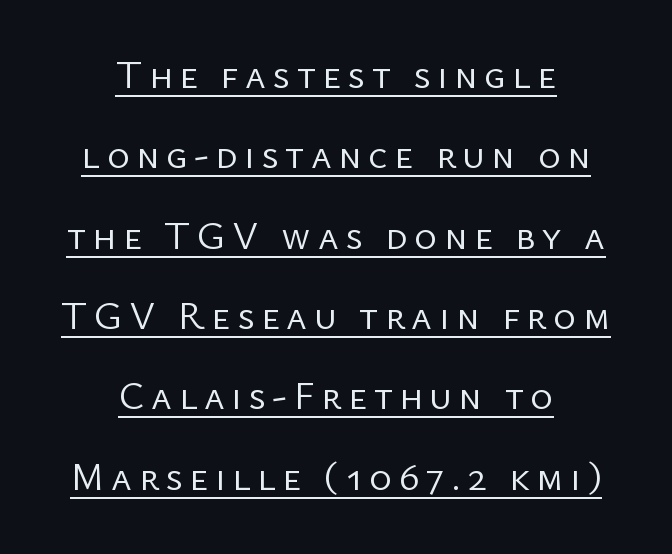
{"serif": "no", "italic": "no", "bold": "no", "weight": "regular", "width": "normal", "stroke_contrast": "low", "x_height": "medium", "monospaced": "no", "underline": "yes", "align": "center", "line_spacing": "loose", "line_spacing_ratio": 2.06, "glyph_px": 39}
